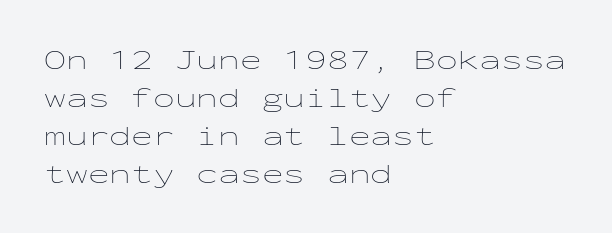
Q: Is the text bold? A: No.
Q: Is the text italic (slanted)? A: No, it is upright.
Q: Is the text underlined? A: No.
Q: How is the paragraph aligned? A: Left-aligned.
Q: Is the spacing between letters normal or unusually wide? A: Normal.
Q: Is the spacing between lines tight, normal or loose? A: Normal.
Q: Width (condensed, normal, or wide)? A: Wide.
Q: Stroke contrast? A: Low.
Q: x-height? A: Medium.
Q: Monospaced? A: Yes.
